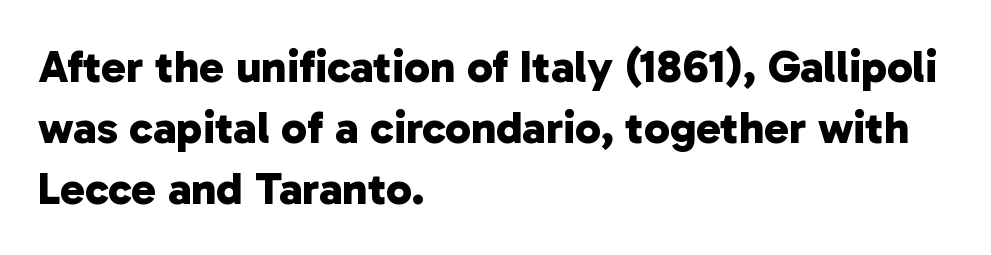
Q: Is the text bold? A: Yes.
Q: Is the typeface a serif or a sans-serif typeface? A: Sans-serif.
Q: Is the text underlined? A: No.
Q: How is the paragraph aligned? A: Left-aligned.
Q: Is the spacing between letters normal or unusually wide? A: Normal.
Q: Is the spacing between lines tight, normal or loose? A: Normal.
Q: Width (condensed, normal, or wide)? A: Normal.
Q: Stroke contrast? A: Low.
Q: x-height? A: Medium.
Q: Monospaced? A: No.
